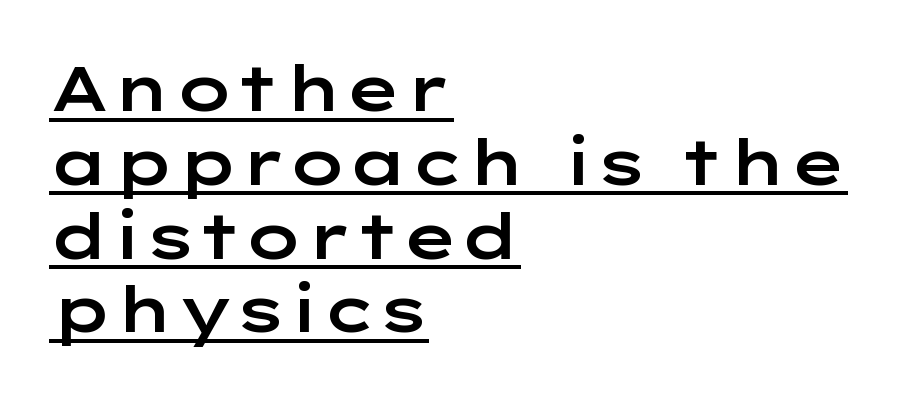
Q: Is the text italic (slanted)? A: No, it is upright.
Q: Is the typeface a serif or a sans-serif typeface? A: Sans-serif.
Q: Is the text underlined? A: Yes.
Q: How is the paragraph aligned? A: Left-aligned.
Q: Is the spacing between letters normal or unusually wide? A: Normal.
Q: Width (condensed, normal, or wide)? A: Wide.
Q: Stroke contrast? A: Low.
Q: x-height? A: Medium.
Q: Monospaced? A: No.
